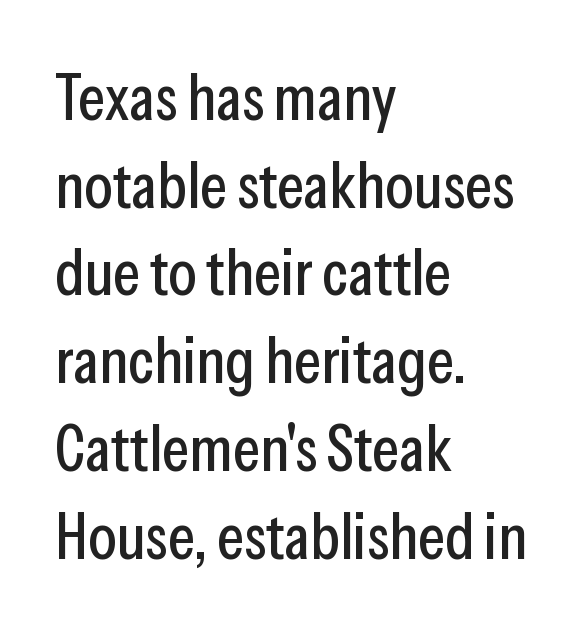
Q: Is the text italic (slanted)? A: No, it is upright.
Q: Is the typeface a serif or a sans-serif typeface? A: Sans-serif.
Q: Is the text underlined? A: No.
Q: How is the paragraph aligned? A: Left-aligned.
Q: Is the spacing between letters normal or unusually wide? A: Normal.
Q: Is the spacing between lines tight, normal or loose? A: Normal.
Q: Width (condensed, normal, or wide)? A: Condensed.
Q: Stroke contrast? A: Low.
Q: x-height? A: Medium.
Q: Monospaced? A: No.
